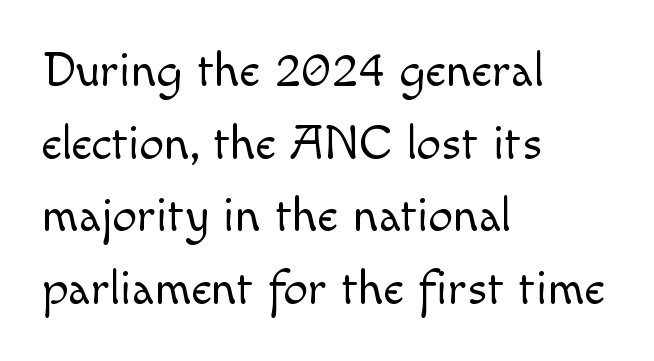
The cut favours lightness, reaching ordinary text weight at its darkest. This sample uses plain, unmodified letter spacing. Is there much room between lines? A standard amount, neither cramped nor airy. Left-aligned paragraph, ragged on the right.
